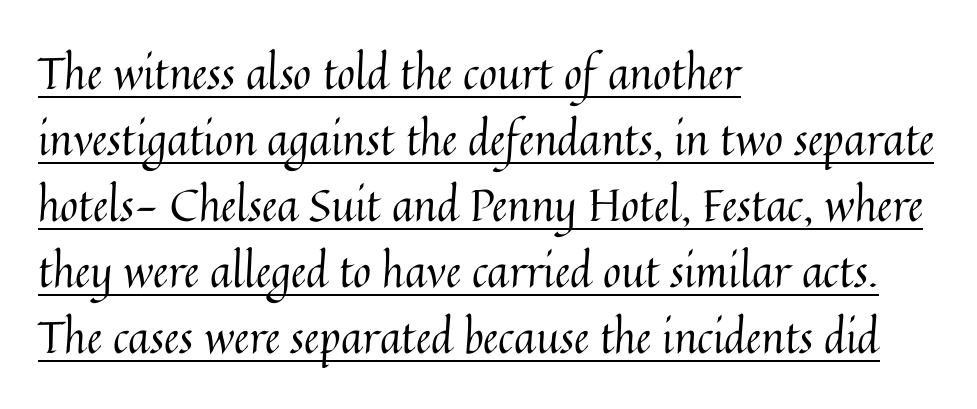
The image shows 44 px regular-weight type; set left-aligned, normal line spacing (1.5x), normal letter spacing, underlined; medium stroke contrast and a medium x-height.
